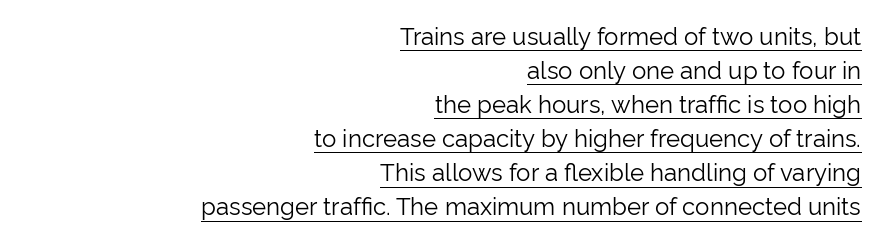
{"italic": "no", "bold": "no", "underline": "yes", "align": "right", "line_spacing": "normal", "line_spacing_ratio": 1.42, "letter_spacing": "normal", "letter_spacing_em": 0.0, "glyph_px": 24}
